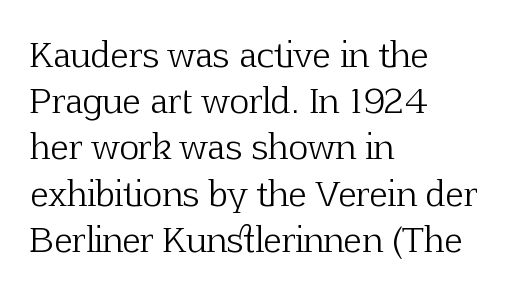
Q: Is the text bold? A: No.
Q: Is the text italic (slanted)? A: No, it is upright.
Q: Is the typeface a serif or a sans-serif typeface? A: Serif.
Q: Is the text underlined? A: No.
Q: How is the paragraph aligned? A: Left-aligned.
Q: Is the spacing between letters normal or unusually wide? A: Normal.
Q: Is the spacing between lines tight, normal or loose? A: Normal.
Q: Width (condensed, normal, or wide)? A: Normal.
Q: Stroke contrast? A: Low.
Q: x-height? A: Medium.
Q: Monospaced? A: No.
